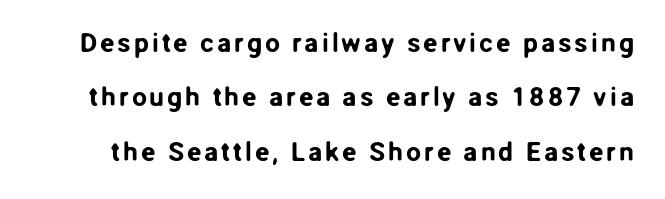
Q: Is the text italic (slanted)? A: No, it is upright.
Q: Is the text underlined? A: No.
Q: Is the spacing between lines tight, normal or loose? A: Loose.
